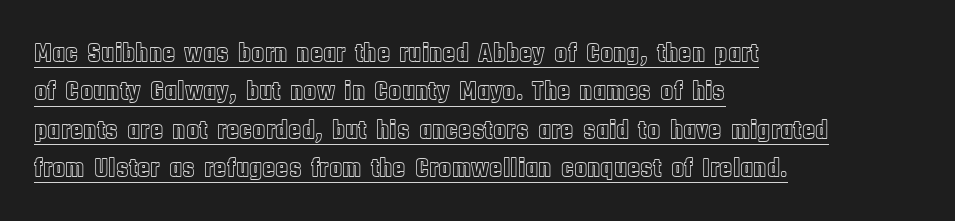
The image shows 27 px text type, upright; set left-aligned, normal line spacing (1.42x), normal letter spacing, underlined.
